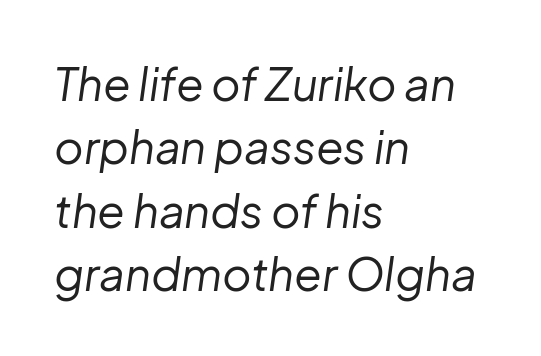
Q: Is the text bold? A: No.
Q: Is the text italic (slanted)? A: Yes, it leans right by about 8 degrees.
Q: Is the text underlined? A: No.
Q: How is the paragraph aligned? A: Left-aligned.
Q: Is the spacing between letters normal or unusually wide? A: Normal.
Q: Is the spacing between lines tight, normal or loose? A: Normal.
Q: Width (condensed, normal, or wide)? A: Normal.
Q: Stroke contrast? A: Low.
Q: x-height? A: Medium.
Q: Monospaced? A: No.
